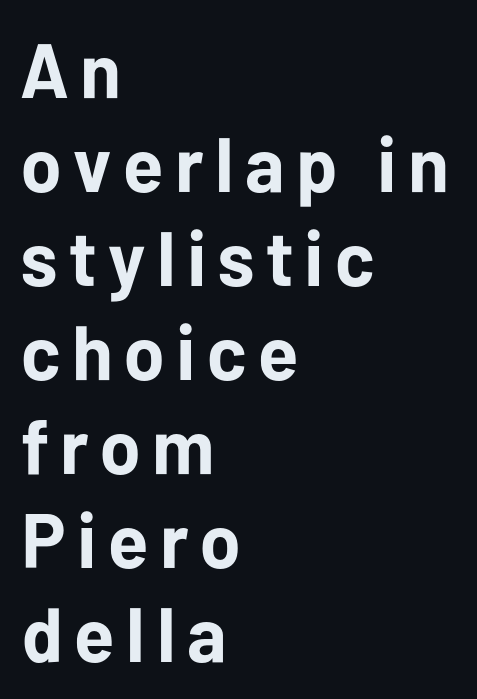
Typesetter's note: full bold, strokes at maximum text heaviness. Type without underlining. The lettering stays uniformly vertical, giving the passage a roman look. I'd call this a sans setting — the letters go barefoot. A typesetter would call this proportional, since set widths differ per character.
